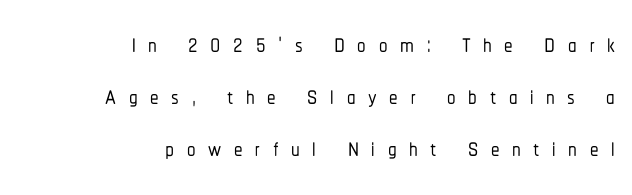
The image shows 34 px condensed sans-serif type, upright; set right-aligned, normal line spacing (1.53x), unusually wide letter spacing (+0.37 em), not underlined; low stroke contrast and a medium x-height.
